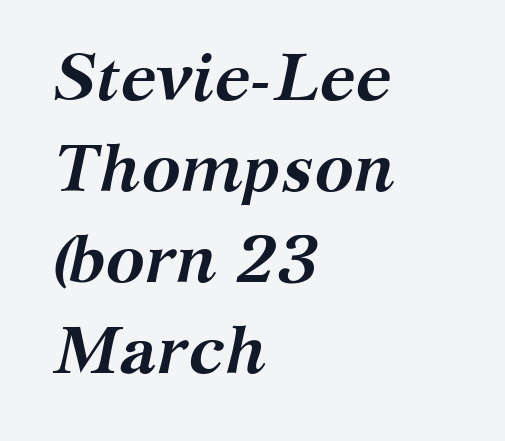
{"serif": "yes", "italic": "yes", "lean": "right", "slant_degrees": 12, "bold": "yes", "weight": "semibold", "width": "normal", "stroke_contrast": "medium", "x_height": "medium", "monospaced": "no", "underline": "no", "align": "left", "line_spacing": "normal", "line_spacing_ratio": 1.38, "letter_spacing": "normal", "letter_spacing_em": 0.0, "glyph_px": 66}
